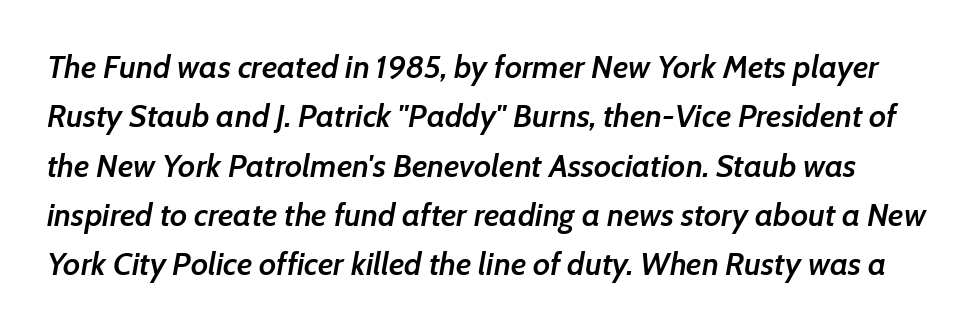
Q: Is the text bold? A: Semi-bold.
Q: Is the text italic (slanted)? A: Yes, it leans right by about 7 degrees.
Q: Is the text underlined? A: No.
Q: Is the spacing between letters normal or unusually wide? A: Normal.
Q: Is the spacing between lines tight, normal or loose? A: Normal.
Q: Width (condensed, normal, or wide)? A: Normal.
Q: Stroke contrast? A: Low.
Q: x-height? A: Medium.
Q: Monospaced? A: No.
